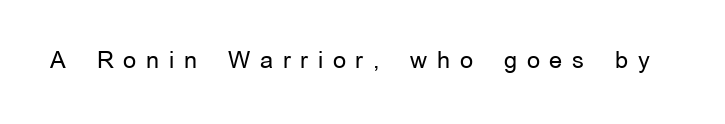
Q: Is the text bold? A: No.
Q: Is the text italic (slanted)? A: No, it is upright.
Q: Is the text underlined? A: No.
Q: Is the spacing between letters normal or unusually wide? A: Unusually wide.
